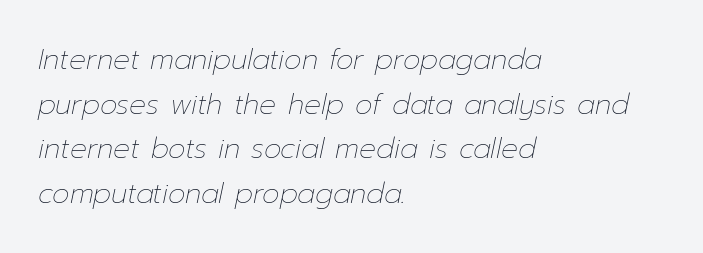
Q: Is the text bold? A: No.
Q: Is the text italic (slanted)? A: Yes, it leans right by about 12 degrees.
Q: Is the text underlined? A: No.
Q: How is the paragraph aligned? A: Left-aligned.
Q: Is the spacing between letters normal or unusually wide? A: Normal.
Q: Is the spacing between lines tight, normal or loose? A: Normal.
Q: Width (condensed, normal, or wide)? A: Normal.
Q: Stroke contrast? A: Low.
Q: x-height? A: Medium.
Q: Monospaced? A: No.
